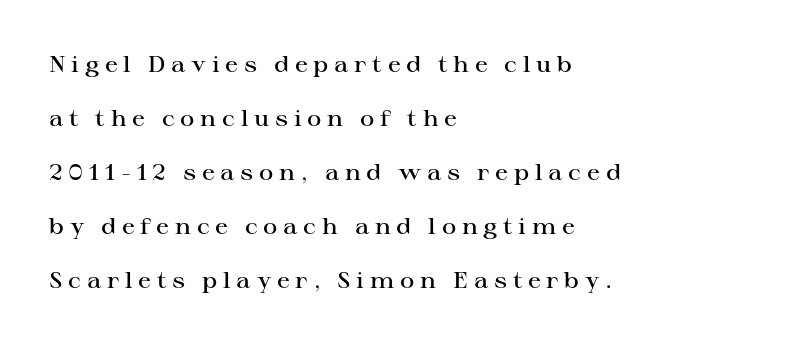
{"italic": "no", "bold": "semi", "underline": "no", "align": "left", "line_spacing": "loose", "line_spacing_ratio": 2.46, "letter_spacing": "wide", "letter_spacing_em": 0.26, "glyph_px": 22}
